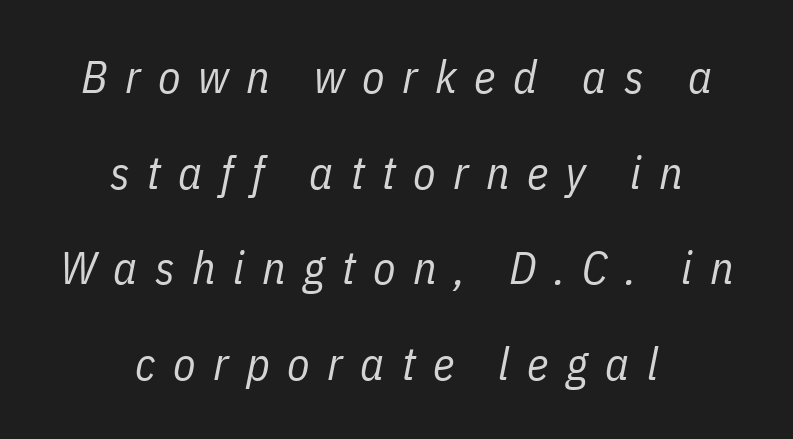
The image shows 46 px regular-weight, condensed type, italic (leaning right); set centered, loose line spacing (2.08x), unusually wide letter spacing (+0.38 em), not underlined; low stroke contrast and a medium x-height.
